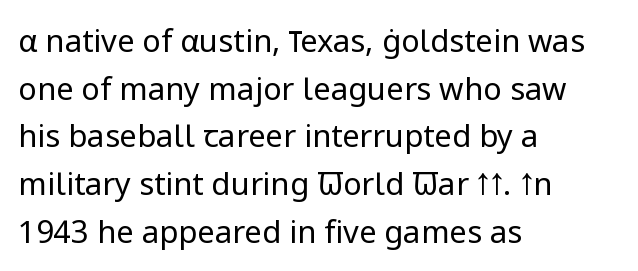
Here the designer chose a conventional face with non-uniform glyph widths. Stroke thickness stays within the range of a standard reading face or lighter. The block of text has a typical density, with ordinary space between rows. You can tell from the bare stems that sans-serif type was used. All the whitespace from short lines collects on the right. In terms of posture, this sample is upright.
